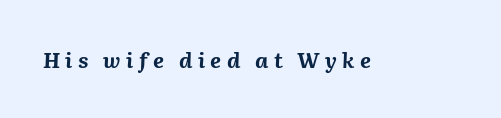
The image shows 21 px bold type, italic (leaning right); set unusually wide letter spacing (+0.26 em), not underlined.
